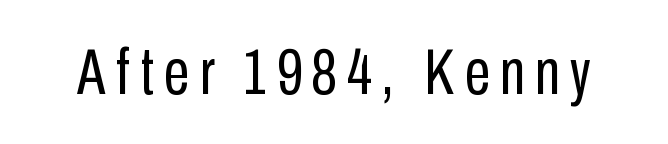
The letters stand straight up with perfectly vertical stems. What kind of face is this? One without serifs — a sans. Compared with a typical body face, this is equally light or lighter still. Think of a printed novel: that variable character pitch is what you see here.
